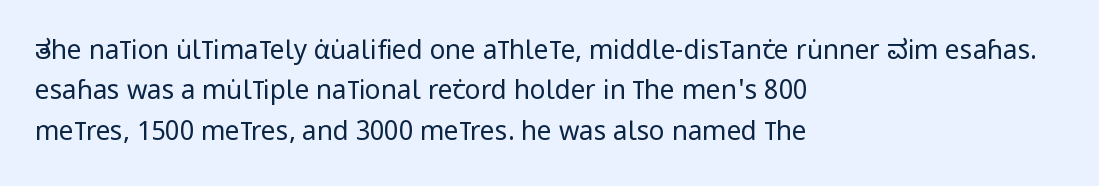
The image shows 26 px text type, upright; set left-aligned, normal line spacing (1.55x), normal letter spacing, not underlined.
